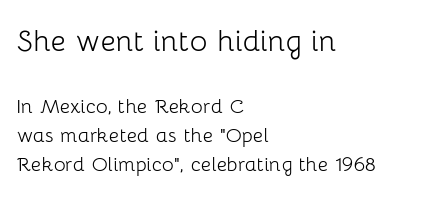
The image shows 37 px light sans-serif type, upright; set left-aligned, line spacing 1.16x, normal letter spacing, not underlined; the first (top) block is 1.48x larger; low stroke contrast and a medium x-height.
